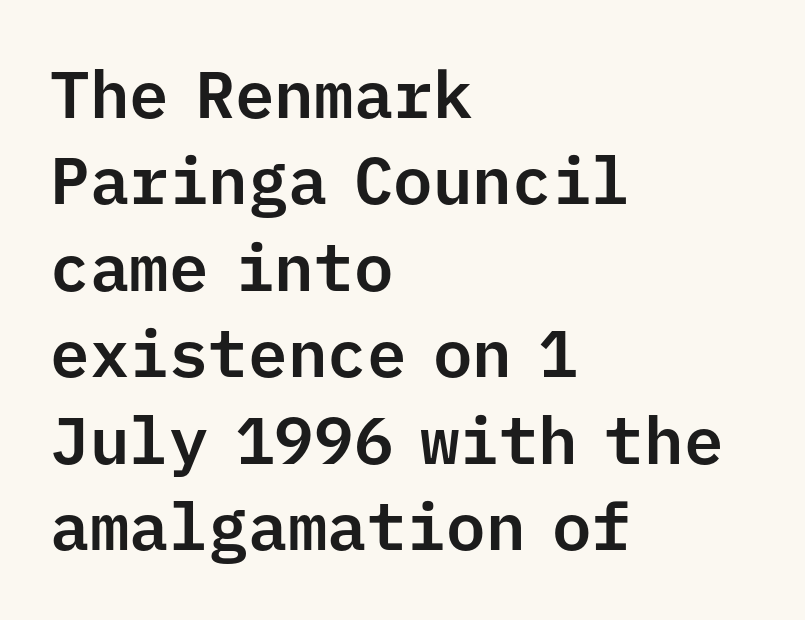
{"serif": "no", "italic": "no", "width": "normal", "stroke_contrast": "low", "x_height": "medium", "monospaced": "yes", "underline": "no", "align": "left", "line_spacing": "normal", "line_spacing_ratio": 1.31, "letter_spacing": "normal", "letter_spacing_em": 0.0, "glyph_px": 66}
